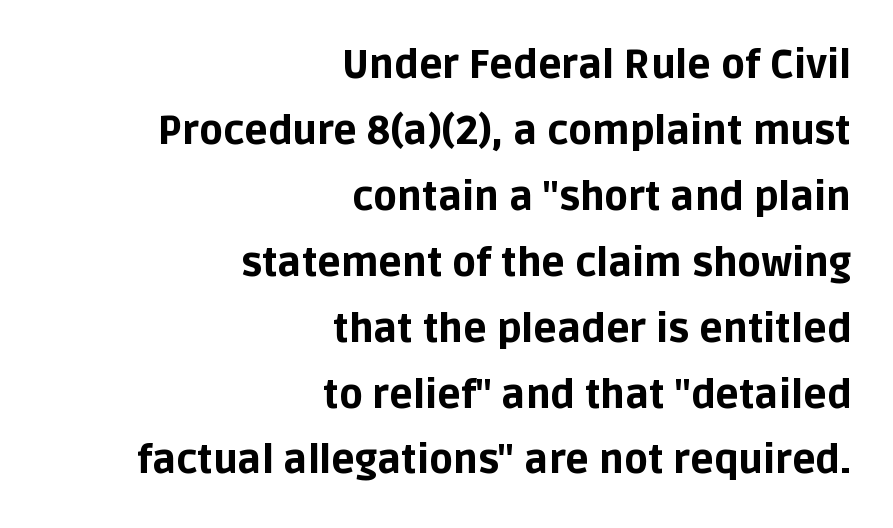
{"serif": "no", "italic": "no", "bold": "yes", "weight": "bold", "width": "normal", "stroke_contrast": "low", "x_height": "large", "monospaced": "no", "underline": "no", "align": "right", "line_spacing": "normal", "line_spacing_ratio": 1.69, "letter_spacing": "normal", "letter_spacing_em": 0.0, "glyph_px": 39}
